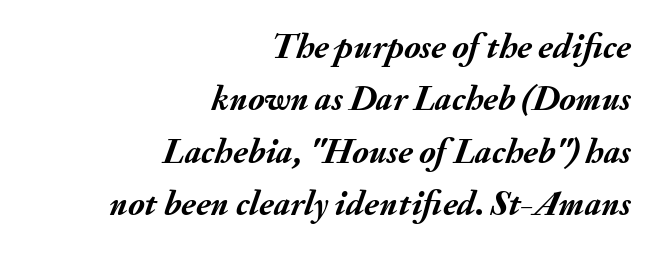
Q: Is the text bold? A: Yes.
Q: Is the text italic (slanted)? A: Yes, it leans right by about 20 degrees.
Q: Is the text underlined? A: No.
Q: How is the paragraph aligned? A: Right-aligned.
Q: Is the spacing between letters normal or unusually wide? A: Normal.
Q: Is the spacing between lines tight, normal or loose? A: Normal.
Q: Width (condensed, normal, or wide)? A: Normal.
Q: Stroke contrast? A: Medium.
Q: x-height? A: Small.
Q: Monospaced? A: No.
